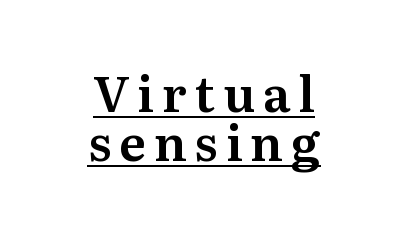
Q: Is the text italic (slanted)? A: No, it is upright.
Q: Is the typeface a serif or a sans-serif typeface? A: Serif.
Q: Is the text underlined? A: Yes.
Q: How is the paragraph aligned? A: Centered.
Q: Is the spacing between lines tight, normal or loose? A: Tight.
Q: Width (condensed, normal, or wide)? A: Normal.
Q: Stroke contrast? A: Medium.
Q: x-height? A: Medium.
Q: Monospaced? A: No.
